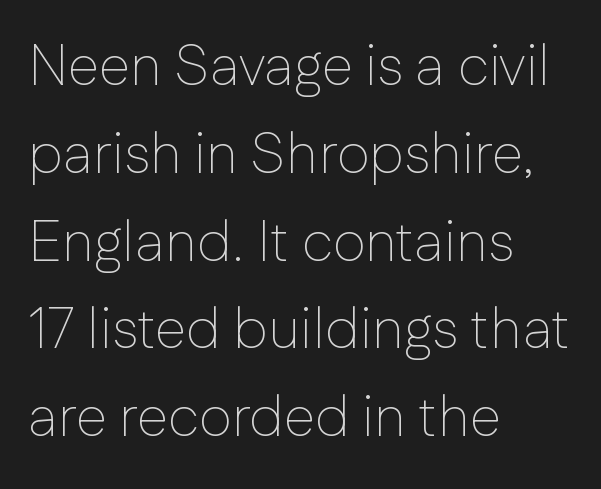
{"serif": "no", "italic": "no", "bold": "no", "weight": "thin", "width": "normal", "stroke_contrast": "low", "x_height": "medium", "monospaced": "no", "underline": "no", "align": "left", "line_spacing": "normal", "line_spacing_ratio": 1.54, "letter_spacing": "normal", "letter_spacing_em": 0.0, "glyph_px": 57}
